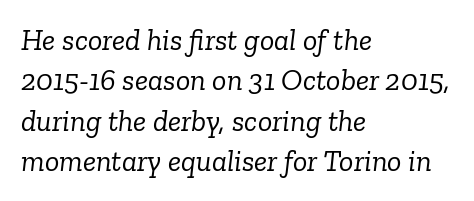
A typesetter would label this face a serif. Weight: in the light-to-regular range. The rendering uses natural spacing where letterforms have individual widths. Casual observation: everything's shoved over to the left.
